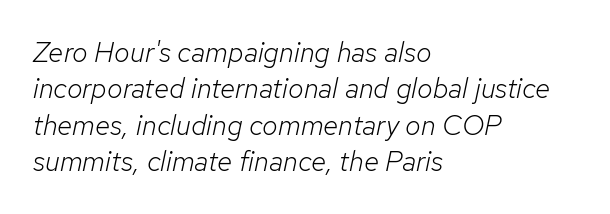
The image shows 28 px light type, italic (leaning right); set left-aligned, normal line spacing (1.3x), normal letter spacing, not underlined; low stroke contrast and a medium x-height.
